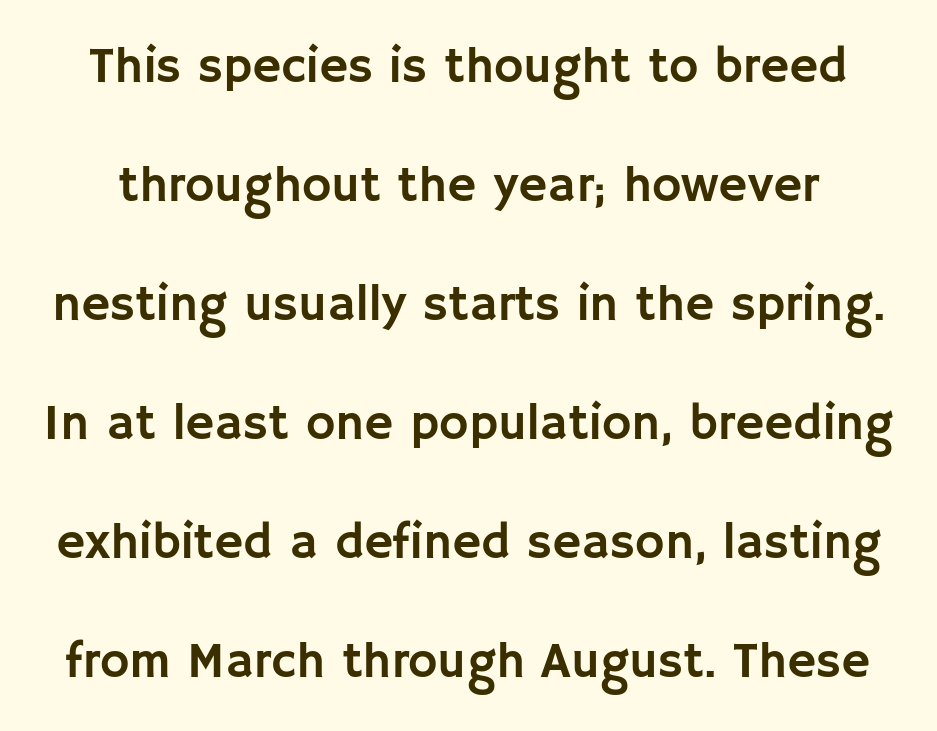
The image shows 50 px sans-serif type, upright; set loose line spacing (2.38x), normal letter spacing, not underlined; low stroke contrast and a large x-height.
